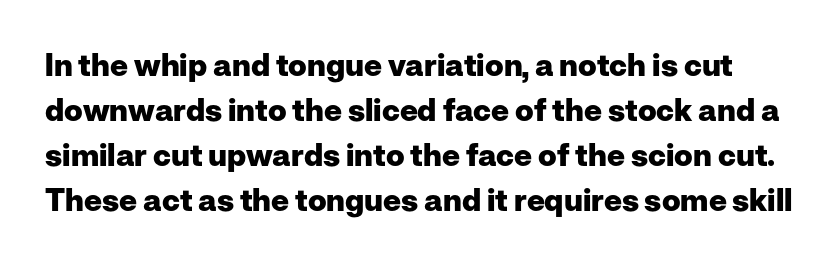
Q: Is the text bold? A: Yes.
Q: Is the text italic (slanted)? A: No, it is upright.
Q: Is the typeface a serif or a sans-serif typeface? A: Sans-serif.
Q: Is the text underlined? A: No.
Q: Is the spacing between letters normal or unusually wide? A: Normal.
Q: Is the spacing between lines tight, normal or loose? A: Normal.
Q: Width (condensed, normal, or wide)? A: Normal.
Q: Stroke contrast? A: Low.
Q: x-height? A: Medium.
Q: Monospaced? A: No.
